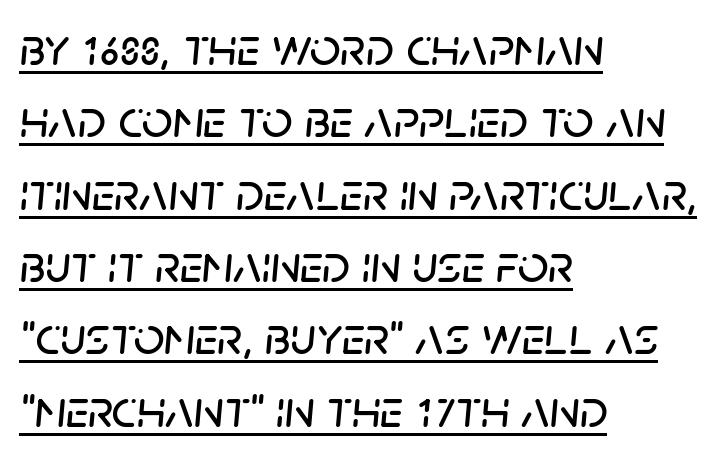
Q: Is the text italic (slanted)? A: Yes, it leans right by about 5 degrees.
Q: Is the text underlined? A: Yes.
Q: How is the paragraph aligned? A: Left-aligned.
Q: Is the spacing between letters normal or unusually wide? A: Normal.
Q: Is the spacing between lines tight, normal or loose? A: Normal.
Q: Width (condensed, normal, or wide)? A: Normal.
Q: Stroke contrast? A: Low.
Q: x-height? A: Large.
Q: Monospaced? A: No.
